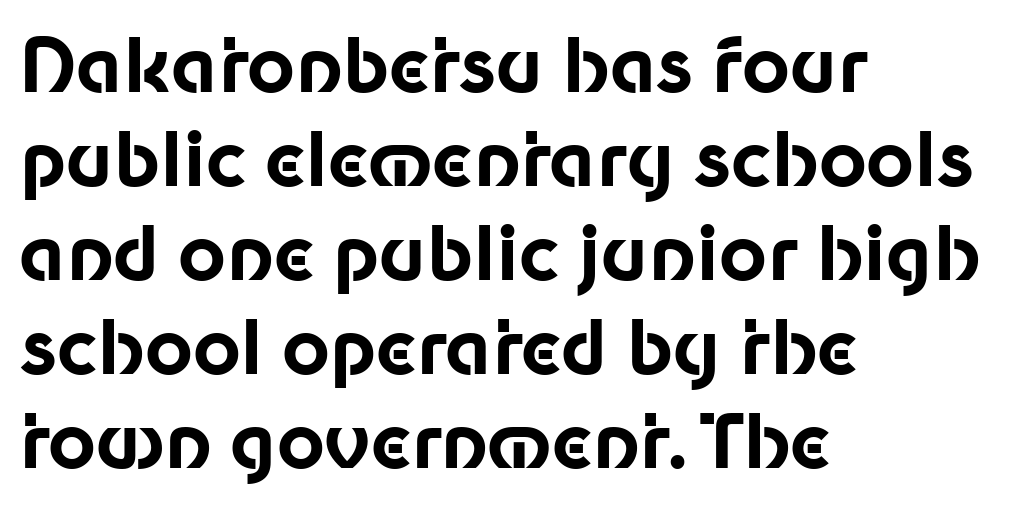
Q: Is the text bold? A: Yes.
Q: Is the text italic (slanted)? A: No, it is upright.
Q: Is the typeface a serif or a sans-serif typeface? A: Sans-serif.
Q: Is the text underlined? A: No.
Q: How is the paragraph aligned? A: Left-aligned.
Q: Is the spacing between letters normal or unusually wide? A: Normal.
Q: Is the spacing between lines tight, normal or loose? A: Normal.
Q: Width (condensed, normal, or wide)? A: Normal.
Q: Stroke contrast? A: Low.
Q: x-height? A: Medium.
Q: Monospaced? A: No.
